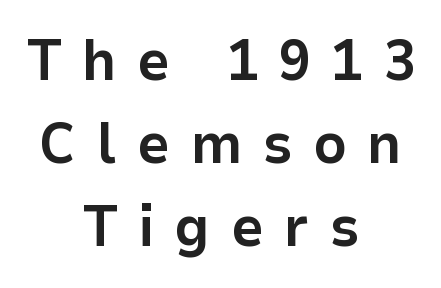
The image shows 58 px bold sans-serif type, upright; set centered, normal line spacing (1.43x), unusually wide letter spacing (+0.35 em), not underlined; low stroke contrast and a medium x-height.
